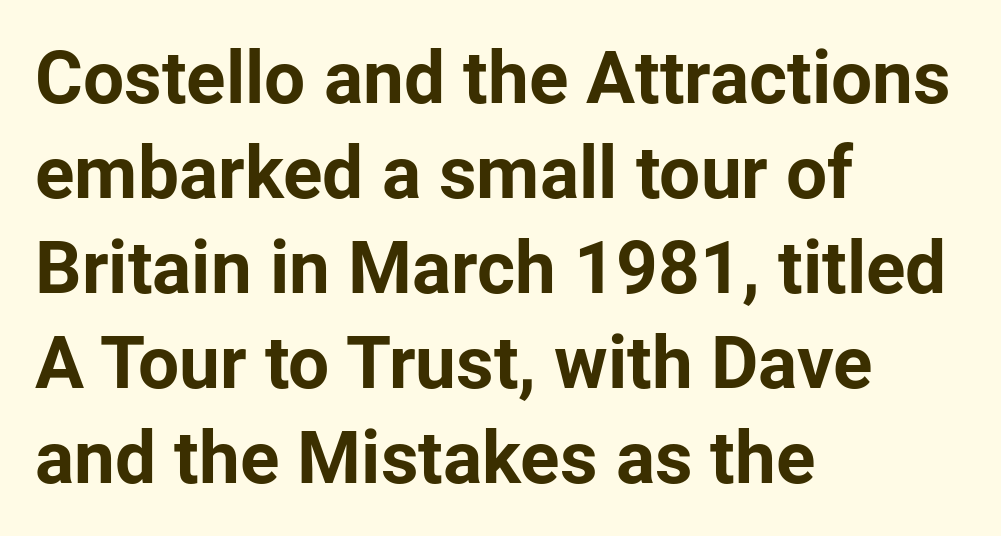
{"serif": "no", "italic": "no", "bold": "yes", "weight": "bold", "width": "normal", "stroke_contrast": "low", "x_height": "medium", "monospaced": "no", "underline": "no", "align": "left", "line_spacing": "normal", "line_spacing_ratio": 1.3, "letter_spacing": "normal", "letter_spacing_em": 0.0, "glyph_px": 73}
